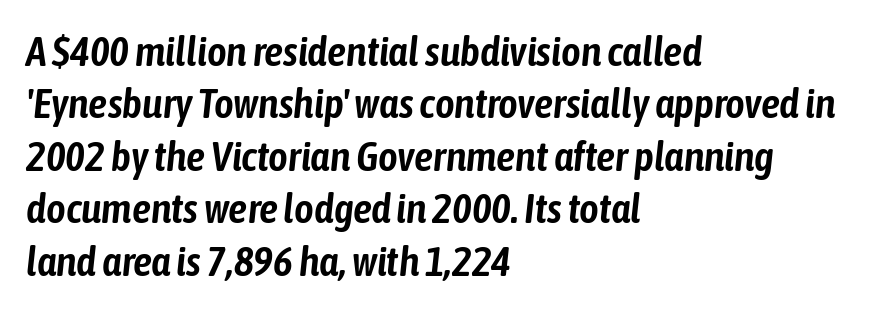
{"italic": "yes", "lean": "right", "slant_degrees": 6, "width": "condensed", "stroke_contrast": "low", "x_height": "medium", "monospaced": "no", "underline": "no", "align": "left", "line_spacing": "normal", "line_spacing_ratio": 1.25, "letter_spacing": "normal", "letter_spacing_em": 0.0, "glyph_px": 42}
